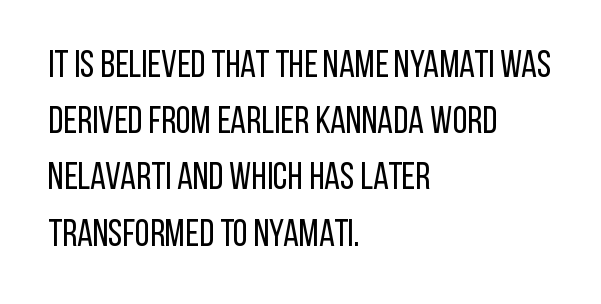
Letterform terminals end flat and unadorned throughout the passage. How are the letters spaced? Ordinarily, with no added tracking. Each letter keeps its own natural width here, so spacing adapts to shape. Each row of text sits above clean, open space. No chunkiness to these letters — they're not bold. Does the lettering tilt? It doesn't — this is upright.
